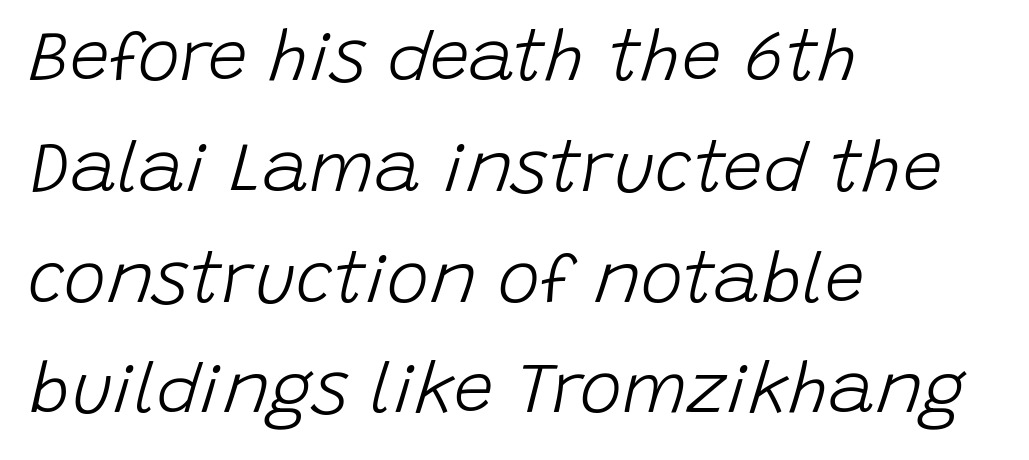
The image shows 71 px light type, italic (leaning right); set left-aligned, normal line spacing (1.56x), normal letter spacing, not underlined; low stroke contrast and a large x-height.
